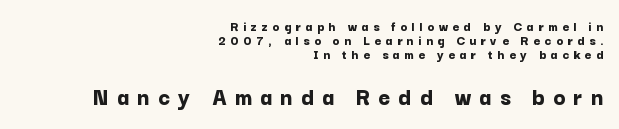
{"italic": "no", "bold": "yes", "underline": "no", "align": "right", "line_spacing": "tight", "line_spacing_ratio": 0.99, "letter_spacing": "wide", "letter_spacing_em": 0.33, "larger_block": "second", "size_ratio": 1.79, "glyph_px": 25}
